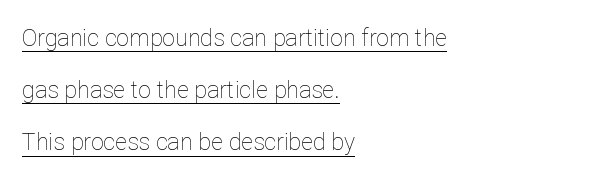
Vertical stems look standard width or narrower in stroke. This sample carries an underscore along the baseline area. Vertical spacing — loose. The lettering holds an erect, upright posture throughout. Is the letter spacing exaggerated? No — it looks like the ordinary default. The text block is weighted toward the left margin, trailing off unevenly rightward.
